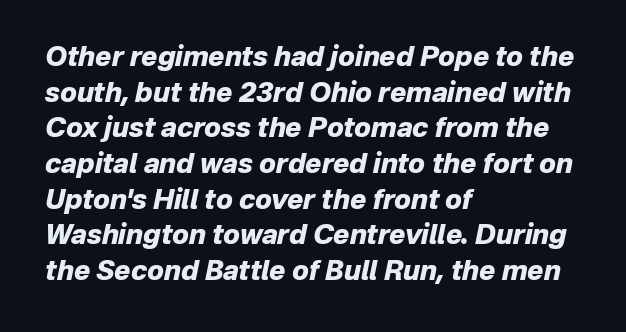
Compared with ordinary roman type, these characters are visibly tilted. Vertically, the passage feels balanced, rows spaced as you'd expect. If you drew a ruler down the left edge, every line would touch it. Typographic density is high because the face is bold. The specimen omits any rule beneath the text block's lines.
